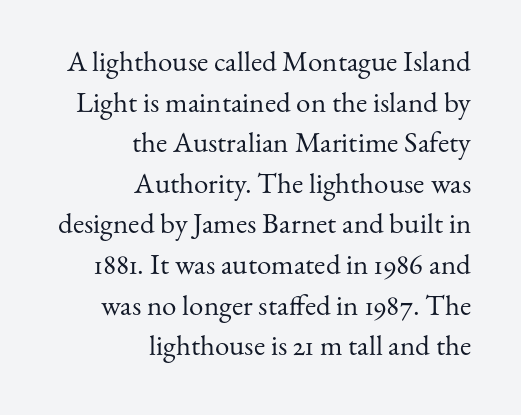
{"serif": "yes", "italic": "no", "bold": "no", "weight": "regular", "width": "normal", "stroke_contrast": "medium", "x_height": "small", "monospaced": "no", "underline": "no", "align": "right", "line_spacing": "normal", "line_spacing_ratio": 1.4, "letter_spacing": "normal", "letter_spacing_em": 0.0, "glyph_px": 29}
